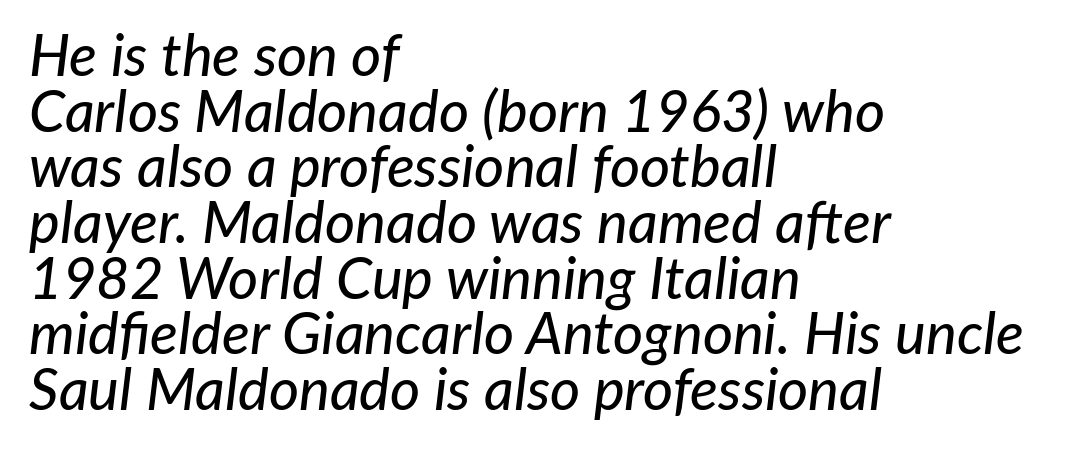
{"italic": "yes", "lean": "right", "slant_degrees": 7, "width": "normal", "stroke_contrast": "low", "x_height": "medium", "monospaced": "no", "underline": "no", "align": "left", "line_spacing": "tight", "line_spacing_ratio": 0.96, "letter_spacing": "normal", "letter_spacing_em": 0.0, "glyph_px": 58}
